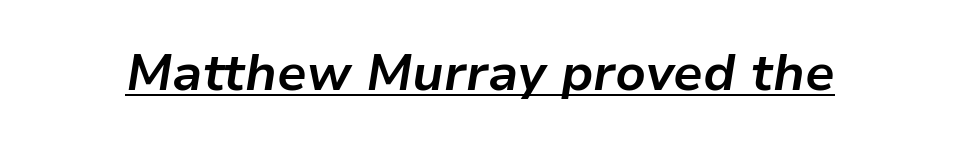
Spacing between characters is what you'd get straight out of the box. A typesetter would mark this as italic. Think of a printed novel: that variable character pitch is what you see here. Typesetter's note: full bold, strokes at maximum text heaviness. Is there an underline? Yes — a line sits under the letters.
